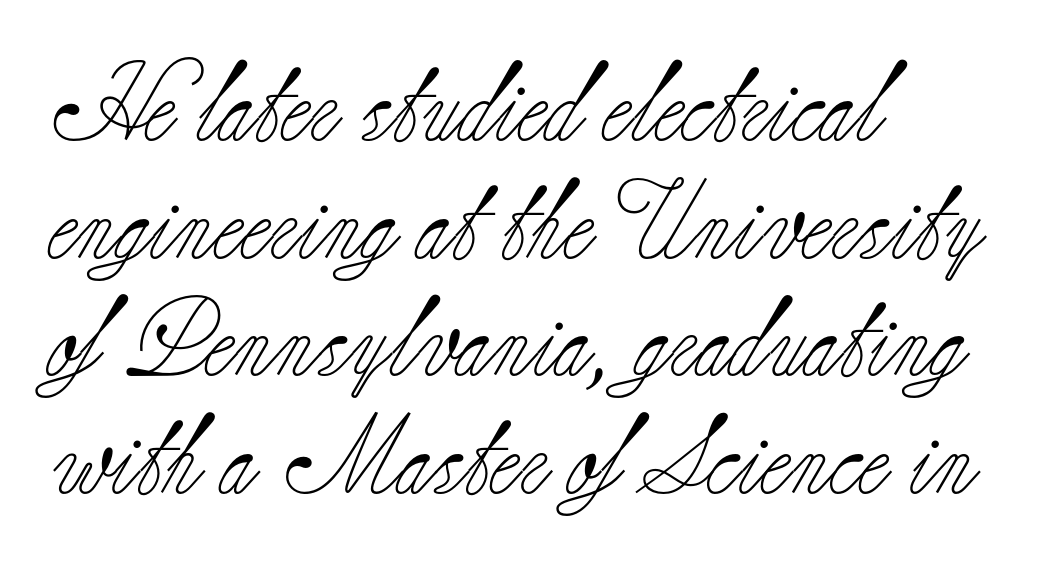
The line texture is even and compact thanks to regular tracking. If you measured baseline to baseline, you'd find a middling distance. The passage shown is typed in a proportional face where columns would drift. The rendering anchors every line to the left-hand side.
